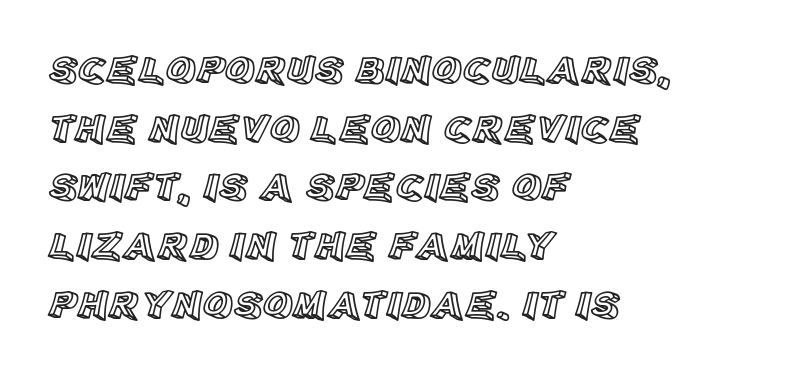
Q: Is the text italic (slanted)? A: Yes.
Q: Is the text underlined? A: No.
Q: How is the paragraph aligned? A: Left-aligned.
Q: Is the spacing between letters normal or unusually wide? A: Normal.
Q: Is the spacing between lines tight, normal or loose? A: Normal.
Q: Width (condensed, normal, or wide)? A: Normal.
Q: x-height? A: Large.
Q: Monospaced? A: No.
